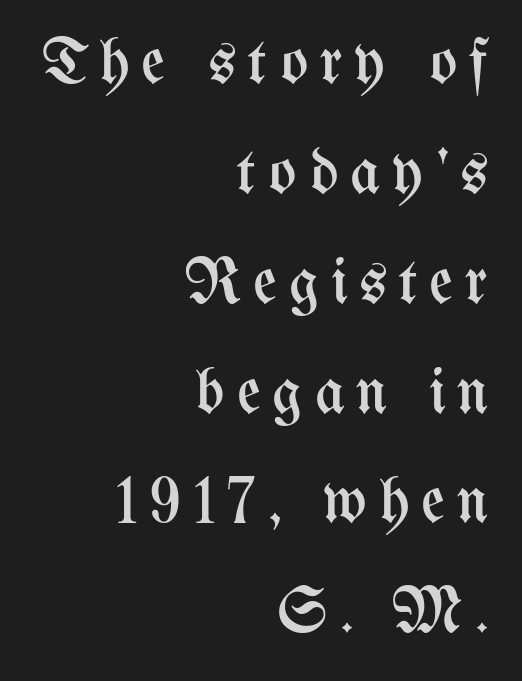
Q: Is the text bold? A: No.
Q: Is the text italic (slanted)? A: No, it is upright.
Q: Is the text underlined? A: No.
Q: How is the paragraph aligned? A: Right-aligned.
Q: Is the spacing between lines tight, normal or loose? A: Normal.
Q: Width (condensed, normal, or wide)? A: Condensed.
Q: Stroke contrast? A: Medium.
Q: x-height? A: Medium.
Q: Monospaced? A: No.
